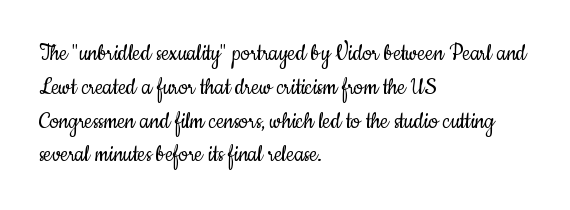
{"bold": "no", "underline": "no", "align": "left", "line_spacing": "normal", "line_spacing_ratio": 1.3, "letter_spacing": "normal", "letter_spacing_em": 0.0, "glyph_px": 26}
